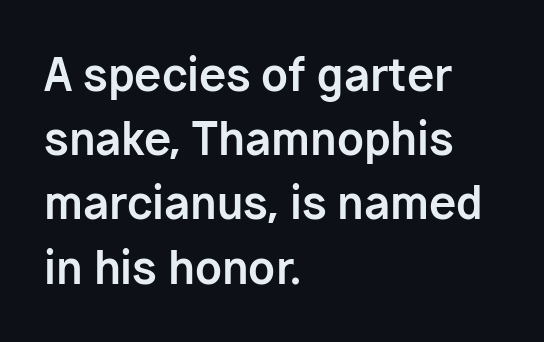
The image shows 44 px bold sans-serif type, upright; set left-aligned, normal line spacing (1.46x), normal letter spacing, not underlined; low stroke contrast and a medium x-height.
